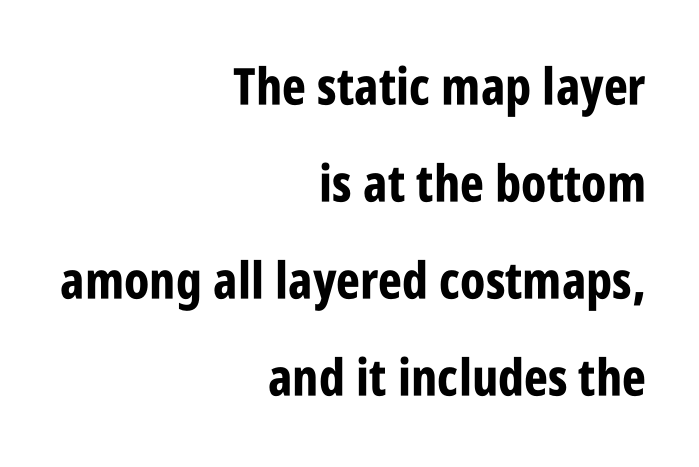
{"serif": "no", "italic": "no", "bold": "yes", "weight": "bold", "width": "condensed", "stroke_contrast": "low", "x_height": "large", "monospaced": "no", "underline": "no", "align": "right", "line_spacing": "loose", "line_spacing_ratio": 1.9, "letter_spacing": "normal", "letter_spacing_em": 0.0, "glyph_px": 51}
